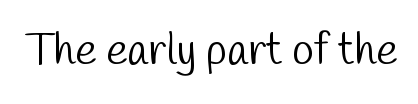
Nothing heavy about these letters — not bold at all. Nothing sits at the stroke ends, so this counts as sans-serif. A typesetter would call this proportional, since set widths differ per character. Tracking here is standard; glyphs follow each other at the usual distance. Has an underline been added? It has not.
